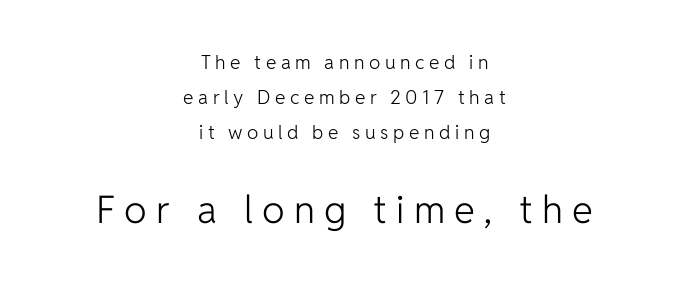
The image shows 38 px light sans-serif type, upright; set centered, line spacing 1.84x, unusually wide letter spacing (+0.24 em), not underlined; the second (bottom) block is 2.0x larger; low stroke contrast and a medium x-height.
